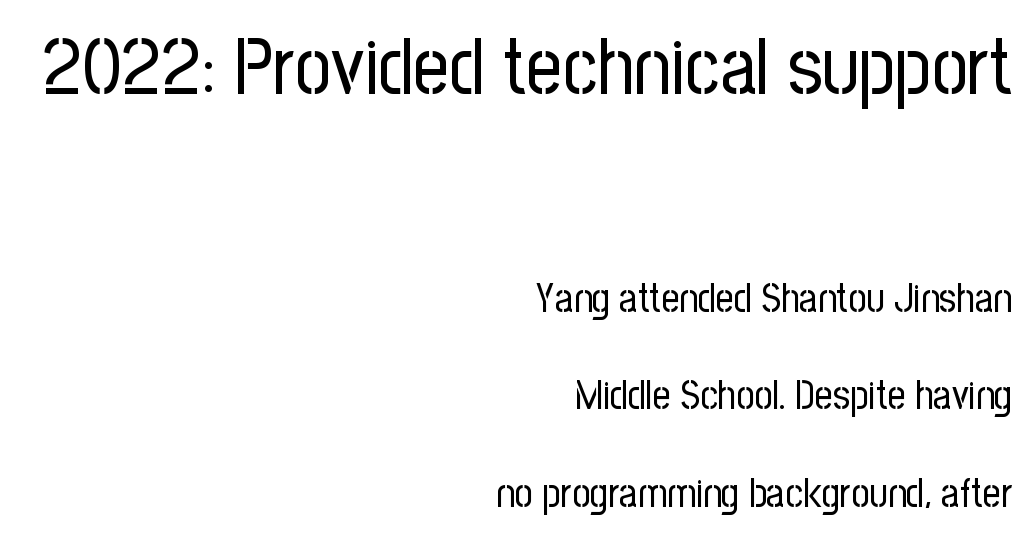
{"serif": "no", "italic": "no", "bold": "no", "weight": "regular", "width": "condensed", "stroke_contrast": "low", "x_height": "medium", "monospaced": "no", "underline": "no", "align": "right", "line_spacing": "loose", "line_spacing_ratio": 2.43, "letter_spacing": "normal", "letter_spacing_em": 0.0, "larger_block": "first", "size_ratio": 1.98, "glyph_px": 79}
